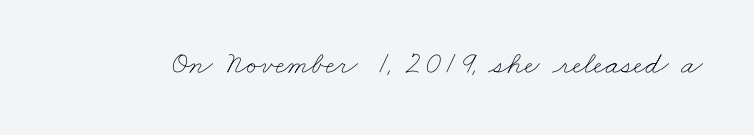
{"bold": "no", "weight": "thin", "width": "wide", "stroke_contrast": "low", "x_height": "small", "monospaced": "no", "underline": "no", "letter_spacing": "normal", "letter_spacing_em": 0.0, "glyph_px": 32}
